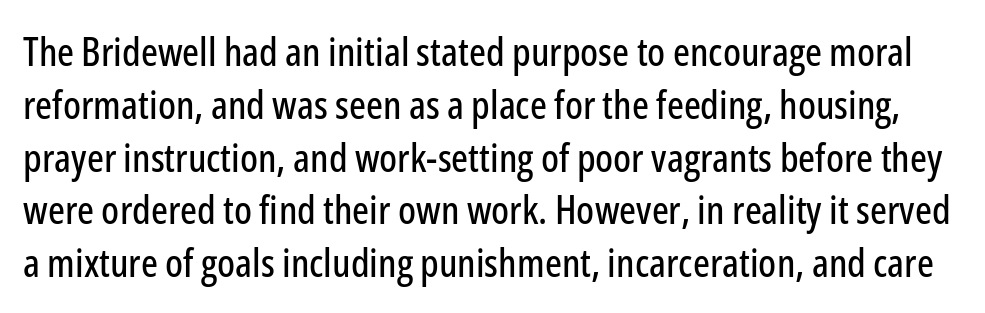
{"serif": "no", "italic": "no", "width": "condensed", "stroke_contrast": "low", "x_height": "medium", "monospaced": "no", "underline": "no", "line_spacing": "normal", "line_spacing_ratio": 1.32, "letter_spacing": "normal", "letter_spacing_em": 0.0, "glyph_px": 40}
